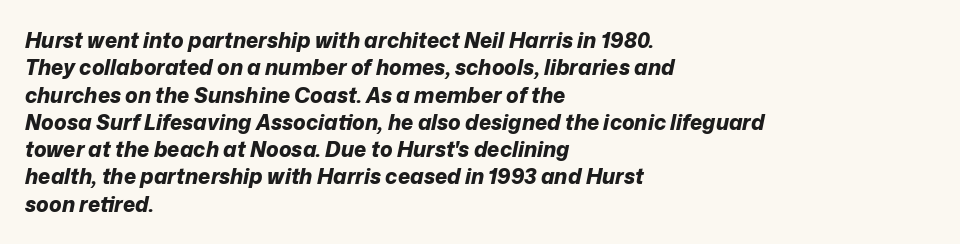
The image shows 21 px bold type, italic (leaning right); set left-aligned, normal line spacing (1.3x), normal letter spacing, not underlined.
